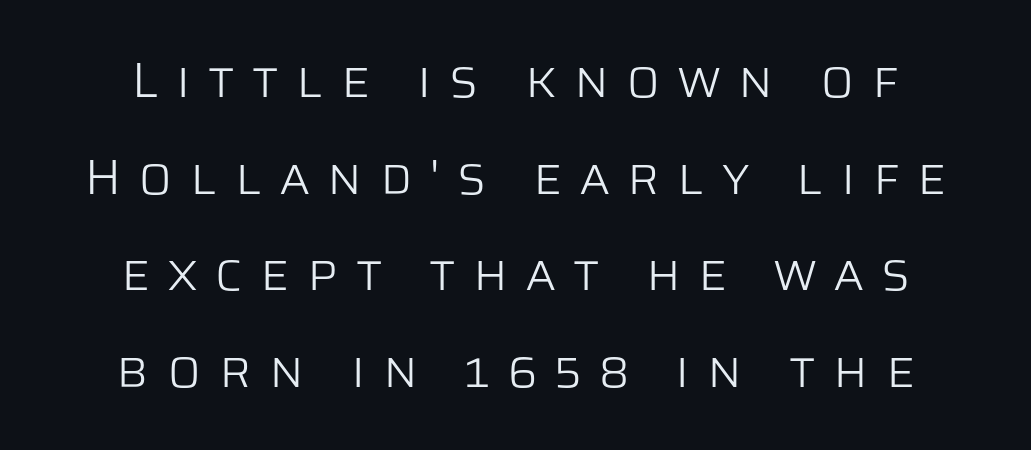
{"serif": "no", "italic": "no", "bold": "no", "weight": "light", "width": "normal", "stroke_contrast": "low", "x_height": "large", "monospaced": "no", "underline": "no", "align": "center", "line_spacing": "loose", "line_spacing_ratio": 1.97, "letter_spacing": "wide", "letter_spacing_em": 0.36, "glyph_px": 49}
